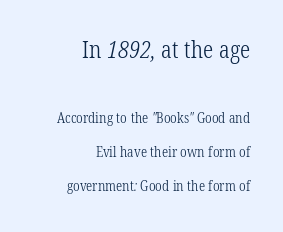
{"bold": "no", "underline": "no", "align": "right", "line_spacing": "loose", "line_spacing_ratio": 2.45, "letter_spacing": "normal", "letter_spacing_em": 0.0, "larger_block": "first", "size_ratio": 1.64, "glyph_px": 23}
